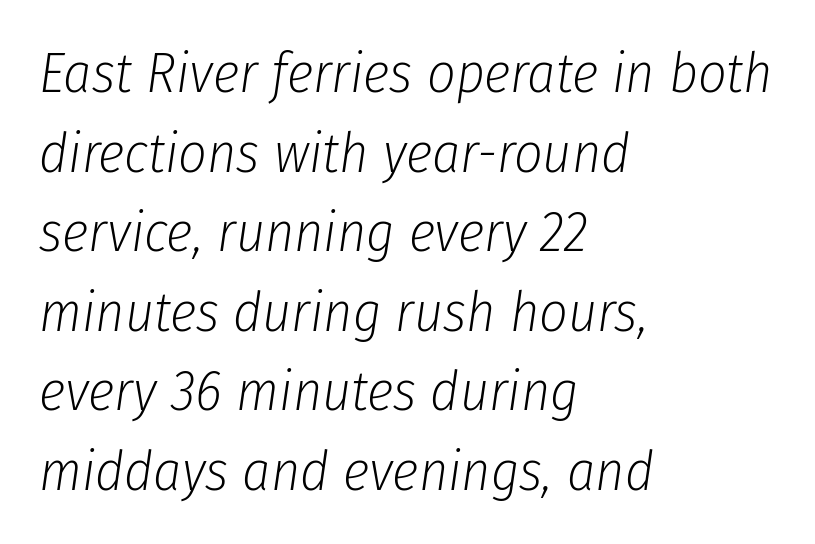
The vertical gap from one line to the next is medium. Character widths vary here, with narrow letters taking less room than wide ones. Bare-footed words on every line. Stroke thickness stays within the range of a standard reading face or lighter. Slanted lettering throughout. The gaps between neighbouring characters are ordinary and unremarkable.
